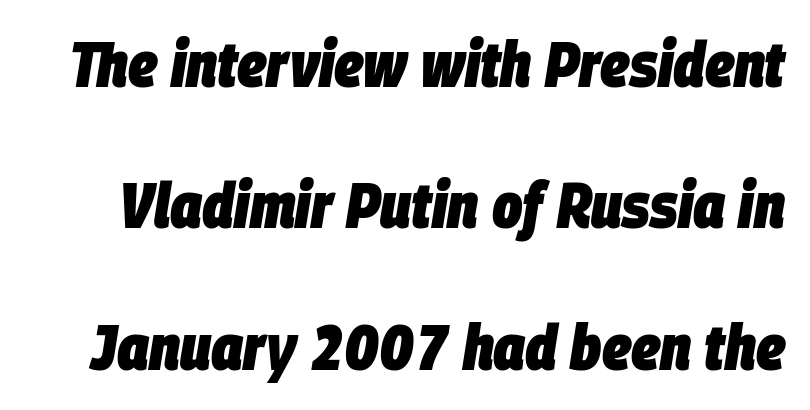
Q: Is the text bold? A: Yes.
Q: Is the text italic (slanted)? A: Yes, it leans right by about 9 degrees.
Q: Is the text underlined? A: No.
Q: Is the spacing between letters normal or unusually wide? A: Normal.
Q: Is the spacing between lines tight, normal or loose? A: Loose.
Q: Width (condensed, normal, or wide)? A: Condensed.
Q: Stroke contrast? A: Low.
Q: x-height? A: Large.
Q: Monospaced? A: No.
